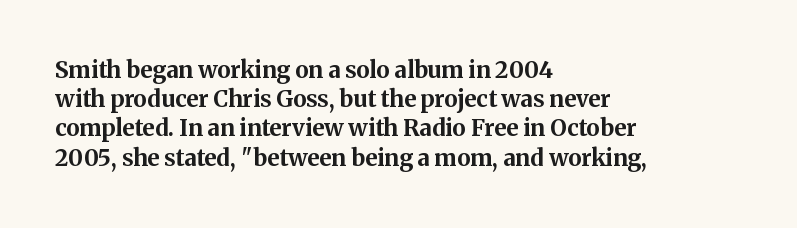
Q: Is the text bold? A: Yes.
Q: Is the text italic (slanted)? A: No, it is upright.
Q: Is the text underlined? A: No.
Q: How is the paragraph aligned? A: Left-aligned.
Q: Is the spacing between letters normal or unusually wide? A: Normal.
Q: Is the spacing between lines tight, normal or loose? A: Normal.
